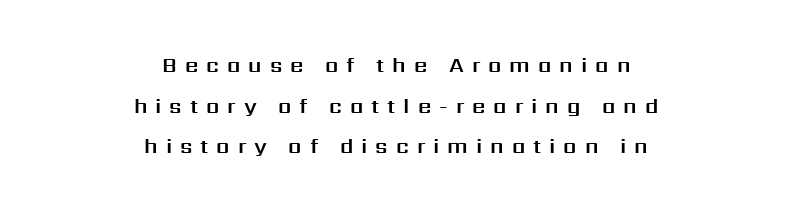
Rows of type keep a wide berth in the vertical direction. The axis of the letterforms is exactly vertical. Tracking value appears strongly positive — letters spread wide. The compositor balanced each line on the midline.
